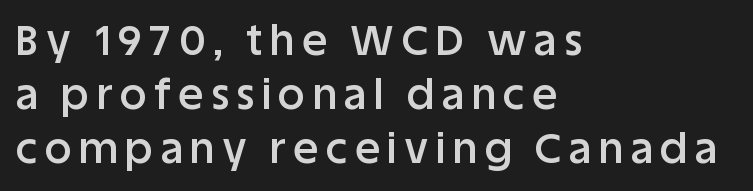
Q: Is the text bold? A: Semi-bold.
Q: Is the text italic (slanted)? A: No, it is upright.
Q: Is the typeface a serif or a sans-serif typeface? A: Sans-serif.
Q: Is the text underlined? A: No.
Q: How is the paragraph aligned? A: Left-aligned.
Q: Is the spacing between lines tight, normal or loose? A: Normal.
Q: Width (condensed, normal, or wide)? A: Normal.
Q: Stroke contrast? A: Low.
Q: x-height? A: Large.
Q: Monospaced? A: No.
